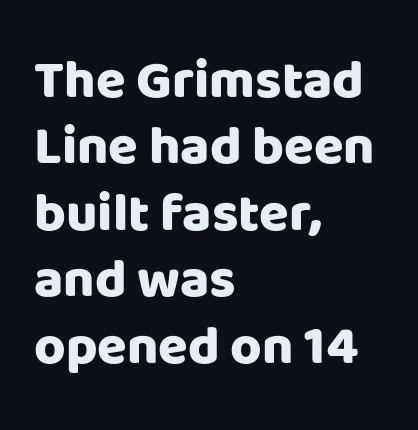
{"serif": "no", "italic": "no", "bold": "yes", "weight": "heavy", "width": "normal", "stroke_contrast": "low", "x_height": "large", "monospaced": "no", "underline": "no", "align": "left", "line_spacing_ratio": 1.23, "letter_spacing": "normal", "letter_spacing_em": 0.0, "glyph_px": 54}
